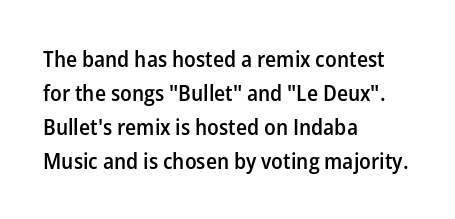
Q: Is the text bold? A: Semi-bold.
Q: Is the text italic (slanted)? A: No, it is upright.
Q: Is the text underlined? A: No.
Q: How is the paragraph aligned? A: Left-aligned.
Q: Is the spacing between letters normal or unusually wide? A: Normal.
Q: Is the spacing between lines tight, normal or loose? A: Normal.
